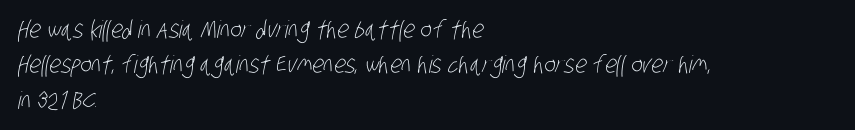
{"bold": "no", "underline": "no", "align": "left", "line_spacing": "normal", "line_spacing_ratio": 1.47, "letter_spacing": "normal", "letter_spacing_em": 0.0, "glyph_px": 24}
